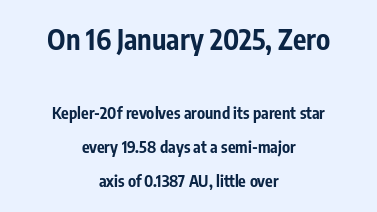
{"serif": "no", "italic": "no", "bold": "yes", "weight": "bold", "width": "condensed", "stroke_contrast": "low", "x_height": "medium", "monospaced": "no", "underline": "no", "align": "center", "line_spacing": "loose", "line_spacing_ratio": 2.11, "letter_spacing": "normal", "letter_spacing_em": 0.0, "larger_block": "first", "size_ratio": 1.75, "glyph_px": 28}
